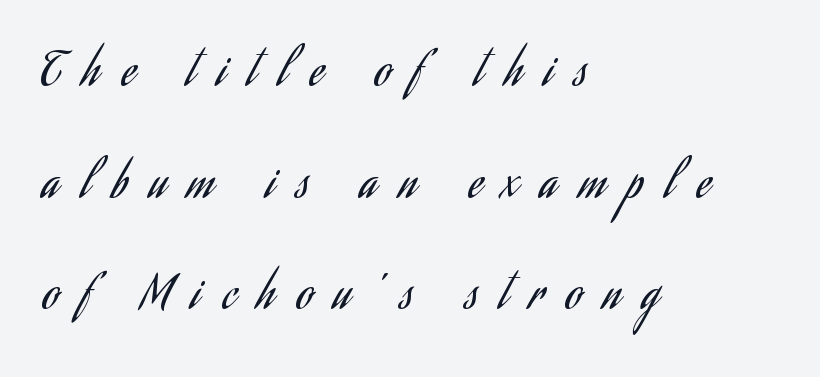
The image shows 45 px regular-weight, condensed sans-serif type; set left-aligned, loose line spacing (2.48x), unusually wide letter spacing (+0.49 em), not underlined; low stroke contrast and a small x-height.
